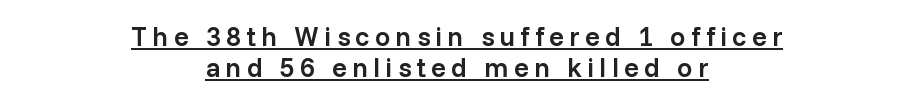
{"italic": "no", "bold": "semi", "underline": "yes", "align": "center", "line_spacing": "tight", "line_spacing_ratio": 1.15, "letter_spacing": "wide", "letter_spacing_em": 0.2, "glyph_px": 27}
